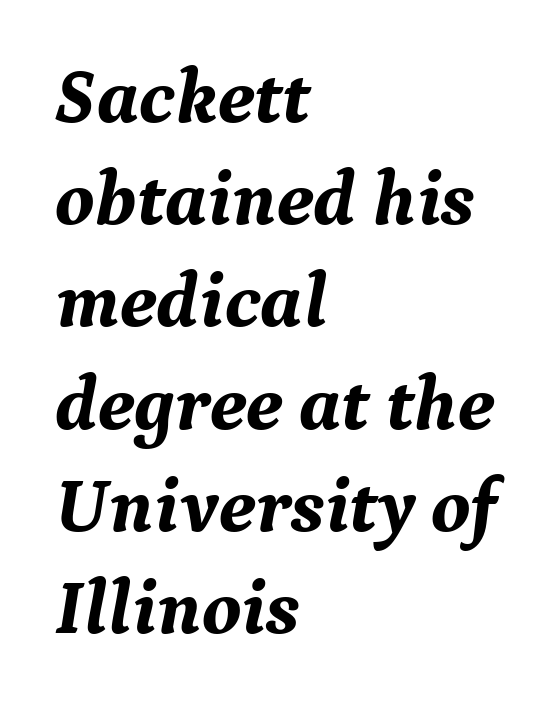
The image shows 78 px bold serif type, italic (leaning right); set left-aligned, normal line spacing (1.31x), normal letter spacing, not underlined; medium stroke contrast and a medium x-height.
